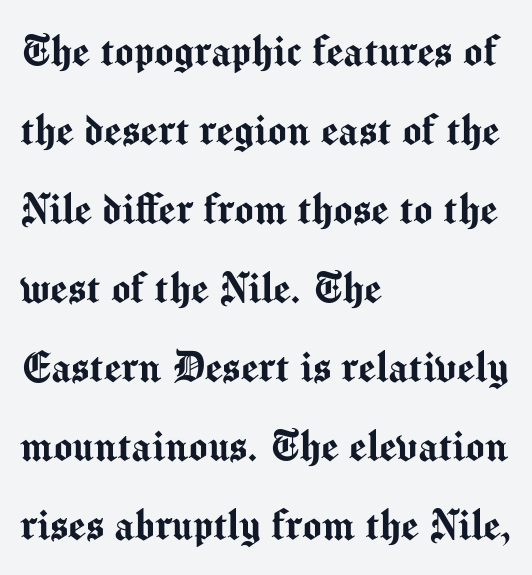
Q: Is the text italic (slanted)? A: No, it is upright.
Q: Is the typeface a serif or a sans-serif typeface? A: Sans-serif.
Q: Is the text underlined? A: No.
Q: How is the paragraph aligned? A: Left-aligned.
Q: Is the spacing between letters normal or unusually wide? A: Normal.
Q: Is the spacing between lines tight, normal or loose? A: Normal.
Q: Width (condensed, normal, or wide)? A: Normal.
Q: Stroke contrast? A: Medium.
Q: x-height? A: Medium.
Q: Monospaced? A: No.
